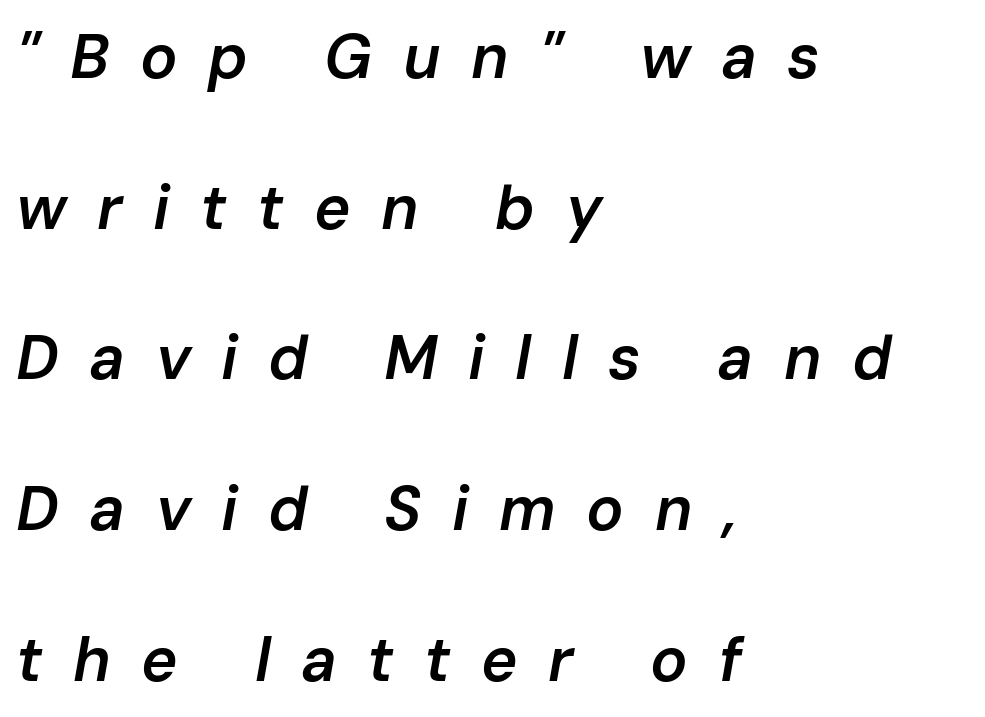
The image shows 62 px semibold type, italic (leaning right); set left-aligned, loose line spacing (2.43x), unusually wide letter spacing (+0.49 em), not underlined; low stroke contrast and a medium x-height.
